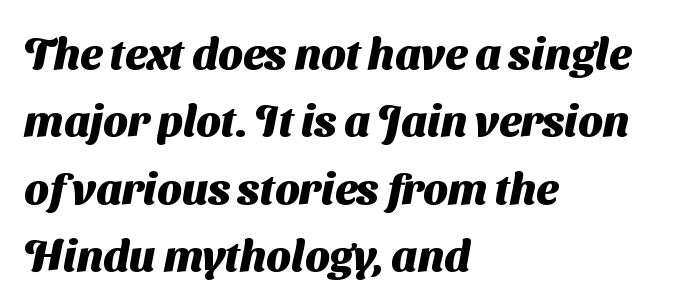
The image shows 44 px heavy sans-serif type; set left-aligned, normal line spacing (1.53x), normal letter spacing, not underlined; medium stroke contrast and a medium x-height.
